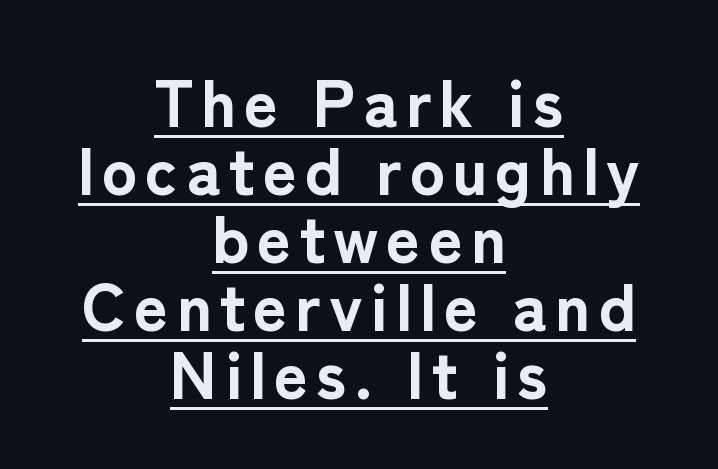
Q: Is the text bold? A: Yes.
Q: Is the text italic (slanted)? A: No, it is upright.
Q: Is the typeface a serif or a sans-serif typeface? A: Sans-serif.
Q: Is the text underlined? A: Yes.
Q: How is the paragraph aligned? A: Centered.
Q: Is the spacing between lines tight, normal or loose? A: Tight.
Q: Width (condensed, normal, or wide)? A: Normal.
Q: Stroke contrast? A: Low.
Q: x-height? A: Medium.
Q: Monospaced? A: No.
